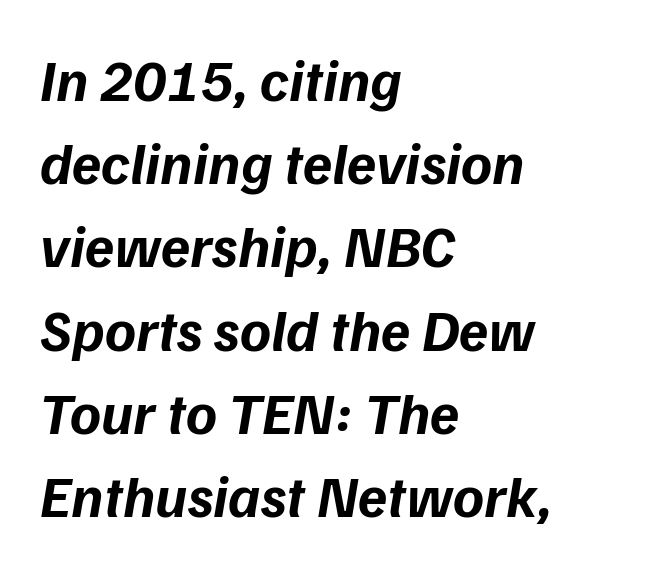
{"serif": "no", "bold": "yes", "weight": "bold", "width": "normal", "stroke_contrast": "low", "x_height": "medium", "monospaced": "no", "underline": "no", "align": "left", "line_spacing": "normal", "line_spacing_ratio": 1.41, "letter_spacing": "normal", "letter_spacing_em": 0.0, "glyph_px": 59}
